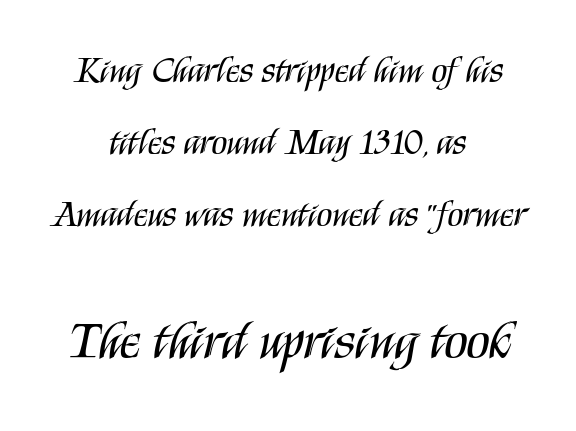
Q: Is the text bold? A: No.
Q: Is the text italic (slanted)? A: Yes.
Q: Is the typeface a serif or a sans-serif typeface? A: Sans-serif.
Q: Is the text underlined? A: No.
Q: How is the paragraph aligned? A: Centered.
Q: Is the spacing between letters normal or unusually wide? A: Normal.
Q: Is the spacing between lines tight, normal or loose? A: Loose.
Q: Which block of text is set in a larger size, the first (top) or the second (bottom)? A: The second (bottom) one.
Q: Width (condensed, normal, or wide)? A: Condensed.
Q: Stroke contrast? A: Medium.
Q: x-height? A: Large.
Q: Monospaced? A: No.
